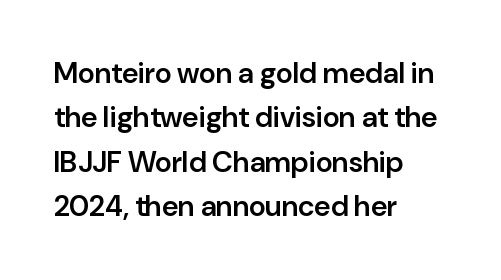
{"serif": "no", "italic": "no", "bold": "semi", "weight": "semibold", "width": "normal", "stroke_contrast": "low", "x_height": "medium", "monospaced": "no", "underline": "no", "align": "left", "line_spacing": "normal", "line_spacing_ratio": 1.53, "letter_spacing": "normal", "letter_spacing_em": 0.0, "glyph_px": 29}
